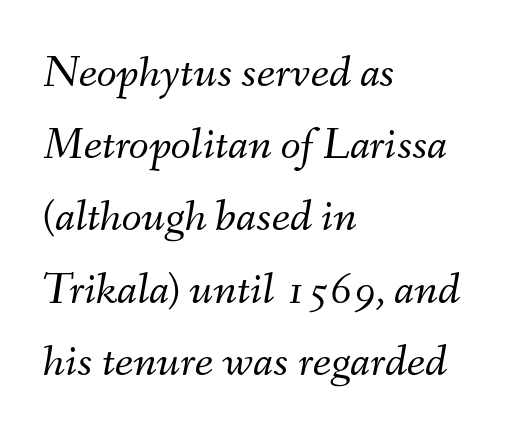
The tracking reads as untouched default to a designer's eye. Think of a printed novel: that variable character pitch is what you see here. Designer's note — italics engaged. The typesetting does not lean heavy: it is not bold.
